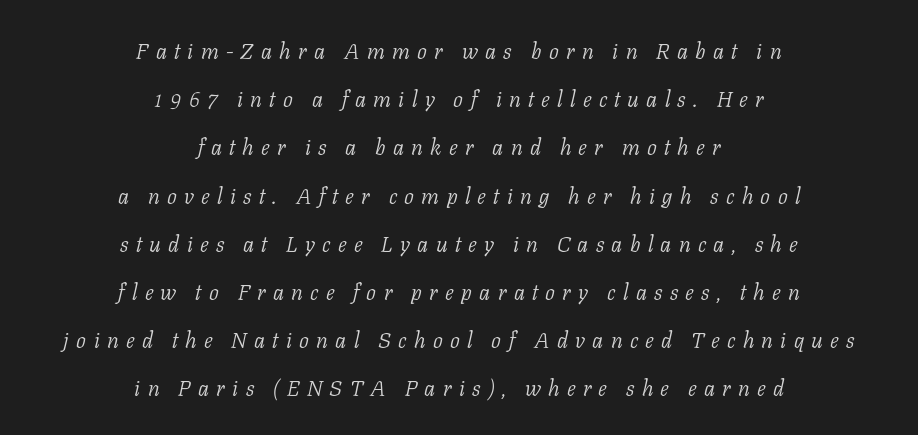
The image shows 22 px text type, italic (leaning right); set centered, loose line spacing (2.19x), unusually wide letter spacing (+0.33 em), not underlined.
